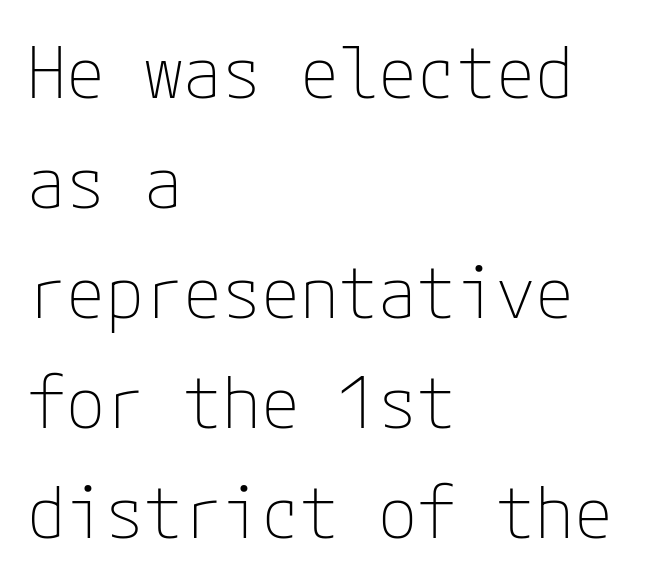
Vertical strokes here are truly vertical. Observe the absence of serifs on each vertical stroke in this sample. Quick note: underline off. Is the block centered? No — it sits flush against the left margin.
